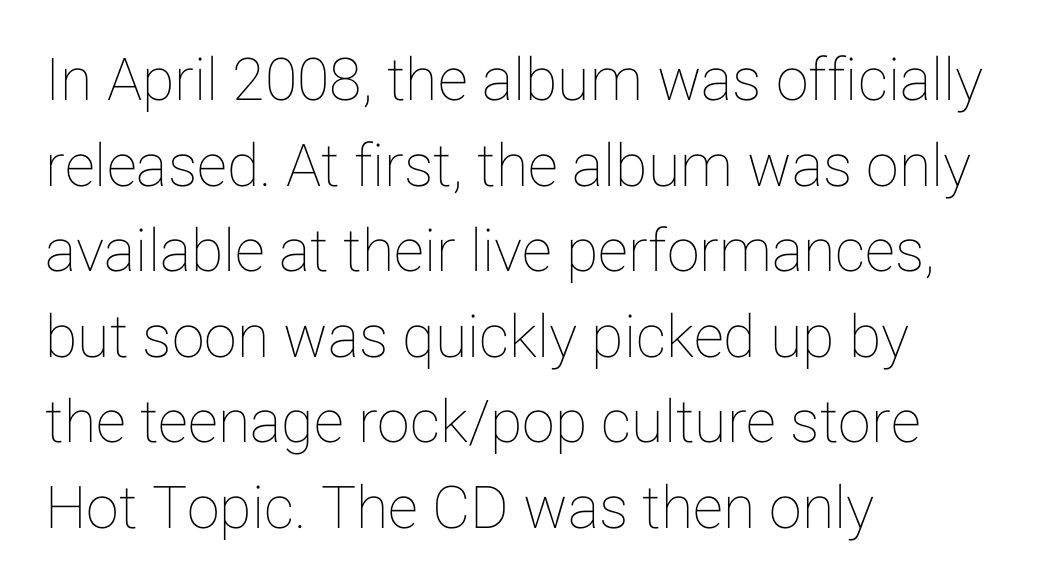
The image shows 59 px text type, upright; set left-aligned, normal line spacing (1.45x), normal letter spacing, not underlined; low stroke contrast and a medium x-height.
